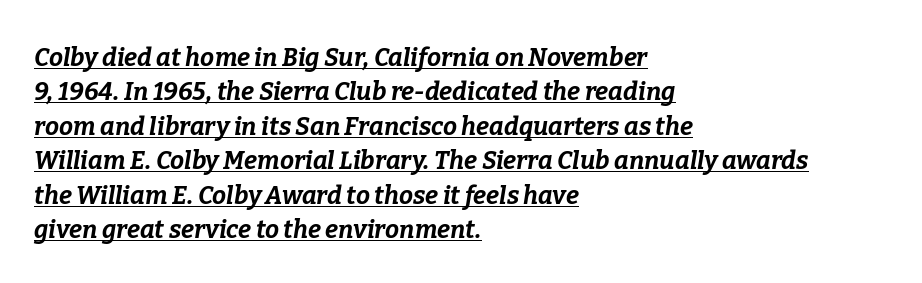
You can tell it's italic because the verticals aren't actually vertical. The glyphs have the mass of a bold cut. A typesetter would call this zero additional tracking. The typesetter has applied underlining to the passage shown. This block has exactly the height ordinary leading produces. Reading down the block, your eye returns to a fixed left position each line.
